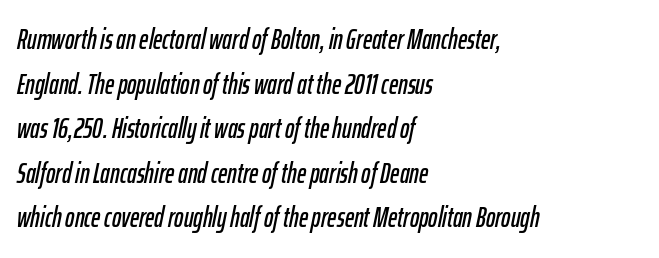
Q: Is the text italic (slanted)? A: Yes, it leans right by about 12 degrees.
Q: Is the text underlined? A: No.
Q: How is the paragraph aligned? A: Left-aligned.
Q: Is the spacing between letters normal or unusually wide? A: Normal.
Q: Is the spacing between lines tight, normal or loose? A: Normal.
Q: Width (condensed, normal, or wide)? A: Condensed.
Q: Stroke contrast? A: Low.
Q: x-height? A: Medium.
Q: Monospaced? A: No.
